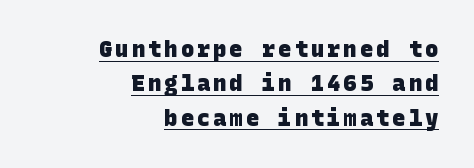
The paragraph has a hard right edge and a soft left edge. The passage shown is underscored from start to finish. Bold? Absolutely — the strokes are thick and heavy. A normal amount of white space separates one row of letters from the next.
